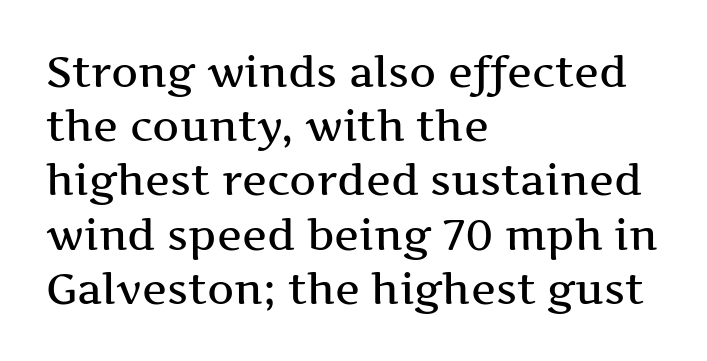
Q: Is the text italic (slanted)? A: No, it is upright.
Q: Is the typeface a serif or a sans-serif typeface? A: Serif.
Q: Is the text underlined? A: No.
Q: How is the paragraph aligned? A: Left-aligned.
Q: Is the spacing between letters normal or unusually wide? A: Normal.
Q: Is the spacing between lines tight, normal or loose? A: Normal.
Q: Width (condensed, normal, or wide)? A: Wide.
Q: Stroke contrast? A: Medium.
Q: x-height? A: Medium.
Q: Monospaced? A: No.
